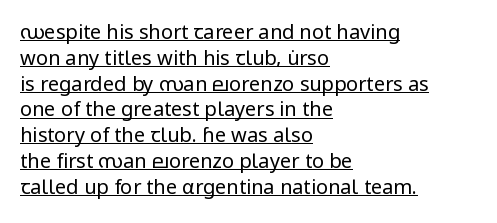
Q: Is the text bold? A: No.
Q: Is the text italic (slanted)? A: No, it is upright.
Q: Is the text underlined? A: Yes.
Q: How is the paragraph aligned? A: Left-aligned.
Q: Is the spacing between letters normal or unusually wide? A: Normal.
Q: Is the spacing between lines tight, normal or loose? A: Normal.
